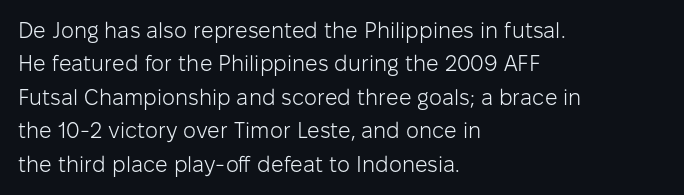
Q: Is the text bold? A: No.
Q: Is the text italic (slanted)? A: No, it is upright.
Q: Is the text underlined? A: No.
Q: How is the paragraph aligned? A: Left-aligned.
Q: Is the spacing between letters normal or unusually wide? A: Normal.
Q: Is the spacing between lines tight, normal or loose? A: Normal.
